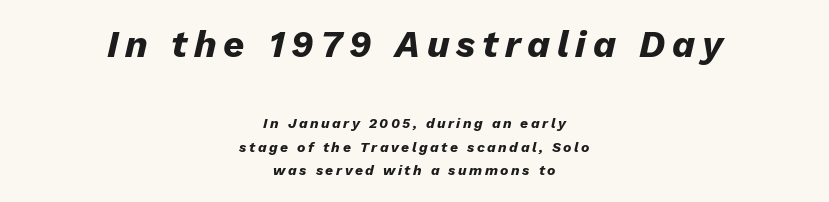
One glance says typical: line gaps are just what's usual. Looks like regular typesetting: each glyph gets only the width it needs. The whitespace from short lines is split evenly between both sides. The designer gave the opening block more size than the closing block.
